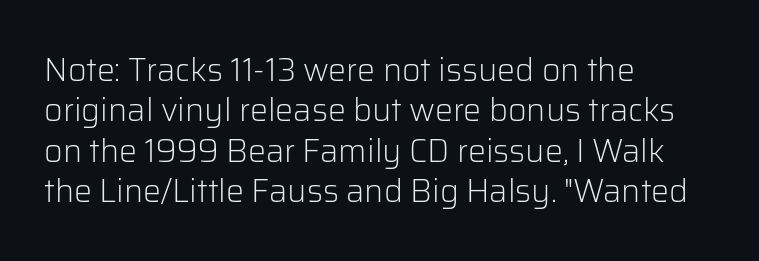
{"serif": "no", "italic": "no", "bold": "no", "weight": "light", "width": "normal", "stroke_contrast": "low", "x_height": "medium", "monospaced": "no", "underline": "no", "align": "left", "line_spacing": "normal", "line_spacing_ratio": 1.26, "letter_spacing": "normal", "letter_spacing_em": 0.0, "glyph_px": 32}
